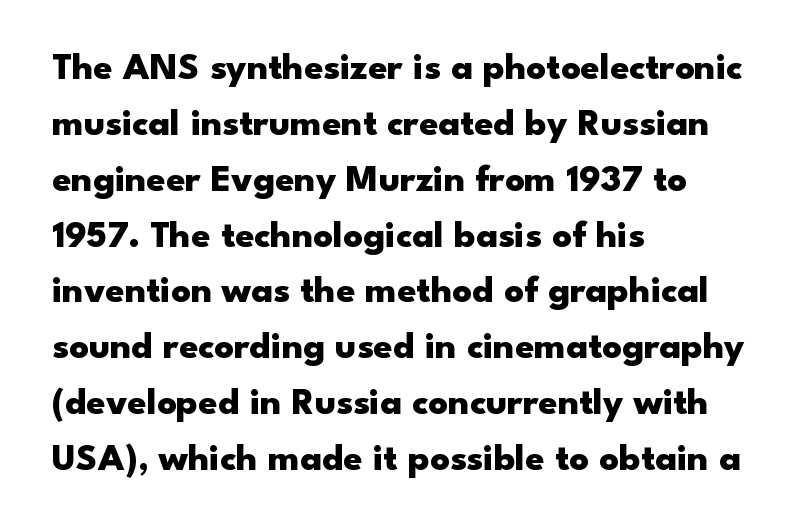
The image shows 38 px heavy, wide sans-serif type, upright; set left-aligned, normal line spacing (1.47x), normal letter spacing, not underlined; low stroke contrast and a small x-height.
